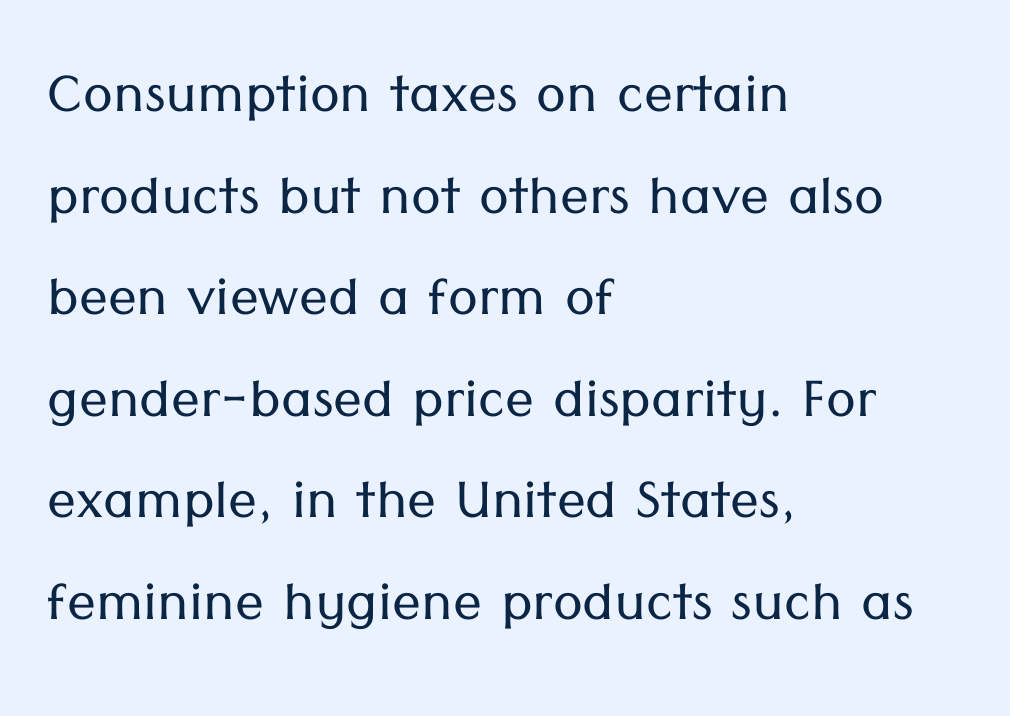
{"serif": "no", "italic": "no", "bold": "no", "weight": "light", "width": "normal", "stroke_contrast": "low", "x_height": "medium", "monospaced": "no", "underline": "no", "align": "left", "line_spacing": "normal", "line_spacing_ratio": 1.41, "letter_spacing": "normal", "letter_spacing_em": 0.0, "glyph_px": 72}
